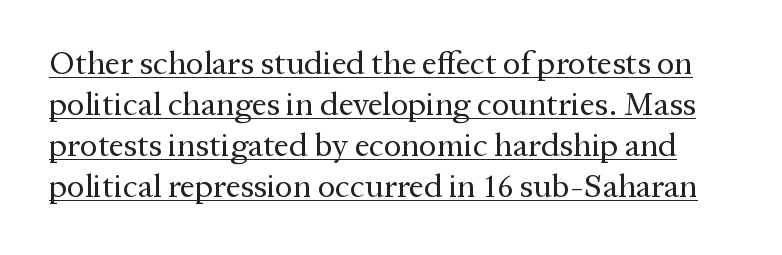
{"serif": "yes", "italic": "no", "bold": "no", "weight": "regular", "width": "normal", "stroke_contrast": "medium", "x_height": "medium", "monospaced": "no", "underline": "yes", "line_spacing_ratio": 1.24, "letter_spacing": "normal", "letter_spacing_em": 0.0, "glyph_px": 33}
